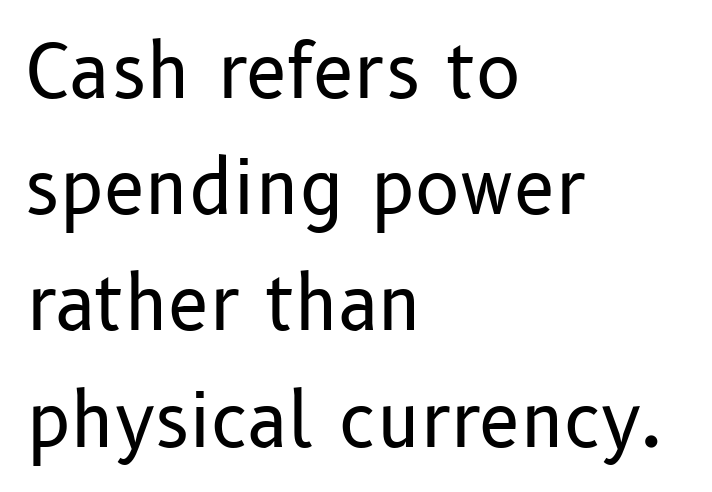
Q: Is the text bold? A: No.
Q: Is the text italic (slanted)? A: No, it is upright.
Q: Is the typeface a serif or a sans-serif typeface? A: Sans-serif.
Q: Is the text underlined? A: No.
Q: How is the paragraph aligned? A: Left-aligned.
Q: Is the spacing between letters normal or unusually wide? A: Normal.
Q: Is the spacing between lines tight, normal or loose? A: Normal.
Q: Width (condensed, normal, or wide)? A: Normal.
Q: Stroke contrast? A: Low.
Q: x-height? A: Medium.
Q: Monospaced? A: No.
